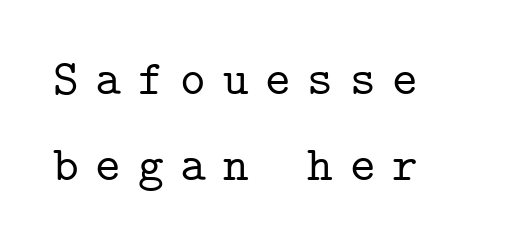
Q: Is the text italic (slanted)? A: No, it is upright.
Q: Is the typeface a serif or a sans-serif typeface? A: Serif.
Q: Is the text underlined? A: No.
Q: How is the paragraph aligned? A: Left-aligned.
Q: Is the spacing between letters normal or unusually wide? A: Unusually wide.
Q: Width (condensed, normal, or wide)? A: Normal.
Q: Stroke contrast? A: Low.
Q: x-height? A: Medium.
Q: Monospaced? A: Yes.
